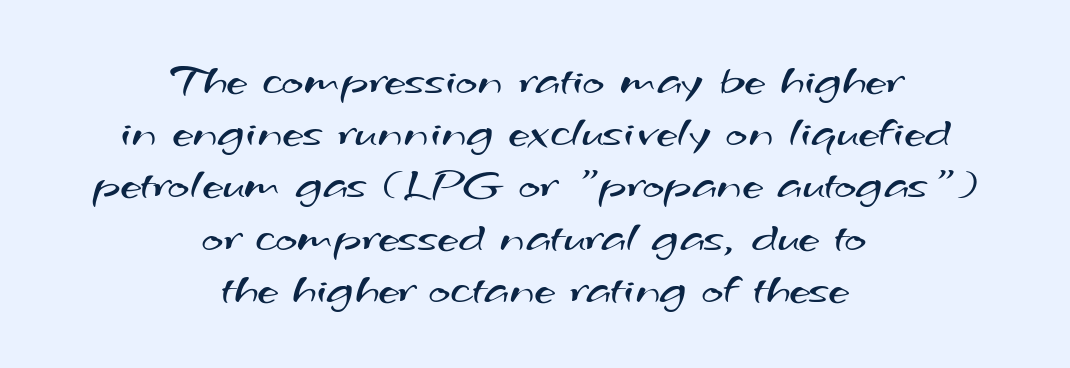
The font family rendered here belongs to the sans-serif group. The face used here is proportionally spaced, like ordinary book or web type. Beneath every word, the page is bare. Think standard paragraph weight, or any step lighter than that. Baseline-to-baseline distance is barely more than the letter height. Does the copy run flush right? No — it is centered line by line.
